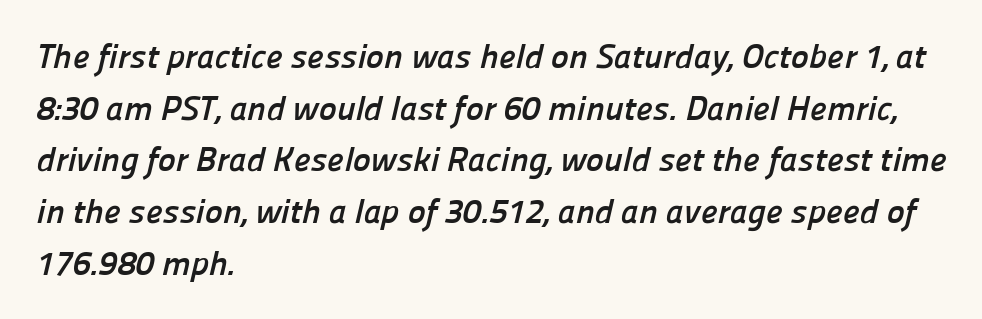
The passage shown stacks its lines at a standard gap. Note the varied advance widths — an 'i' is clearly narrower than an 'm'. One-word summary of the alignment: left. Every letter is thick-stroked: bold, no question.
